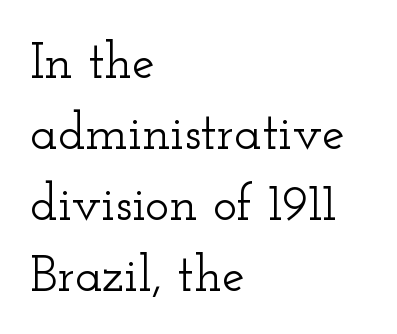
The image shows 51 px wide serif type, upright; set left-aligned, normal line spacing (1.39x), normal letter spacing, not underlined; low stroke contrast and a small x-height.
